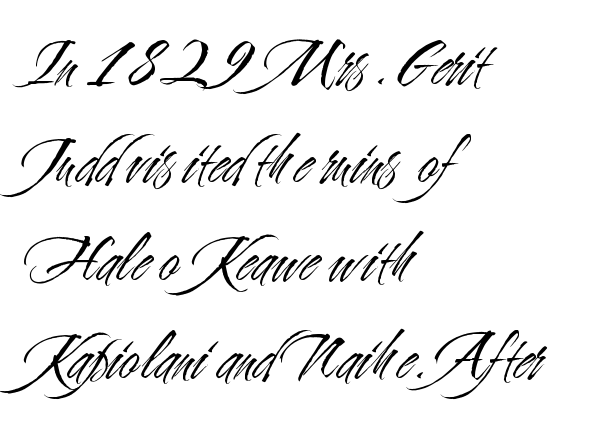
Rule under the text: the space is simply empty. Character widths vary here, with narrow letters taking less room than wide ones. The compositor pushed each line to the left boundary. The rendering uses a moderate line-height, typical for paragraphs.
